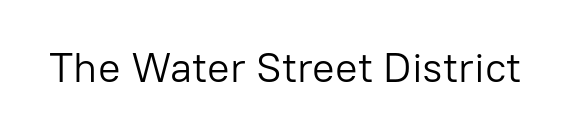
{"serif": "no", "italic": "no", "bold": "no", "weight": "light", "width": "normal", "stroke_contrast": "low", "x_height": "medium", "monospaced": "no", "underline": "no", "letter_spacing": "normal", "letter_spacing_em": 0.0, "glyph_px": 42}
